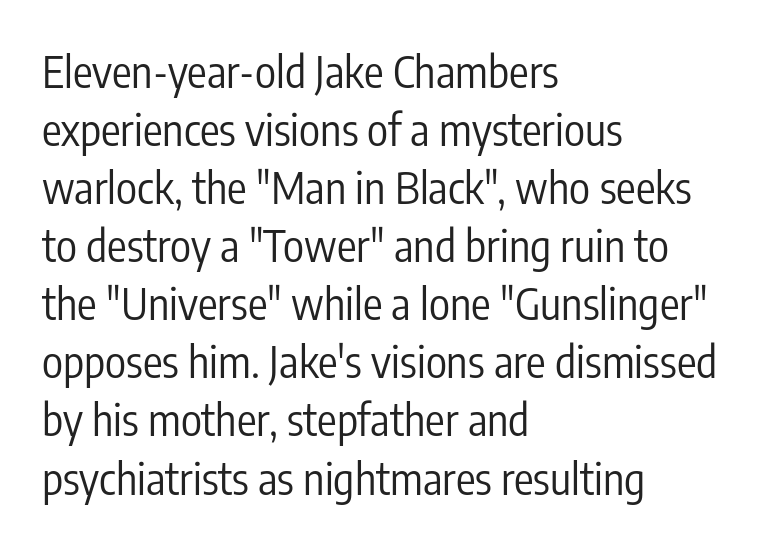
Q: Is the text bold? A: No.
Q: Is the text italic (slanted)? A: No, it is upright.
Q: Is the typeface a serif or a sans-serif typeface? A: Sans-serif.
Q: Is the text underlined? A: No.
Q: How is the paragraph aligned? A: Left-aligned.
Q: Is the spacing between letters normal or unusually wide? A: Normal.
Q: Is the spacing between lines tight, normal or loose? A: Normal.
Q: Width (condensed, normal, or wide)? A: Condensed.
Q: Stroke contrast? A: Low.
Q: x-height? A: Medium.
Q: Monospaced? A: No.
